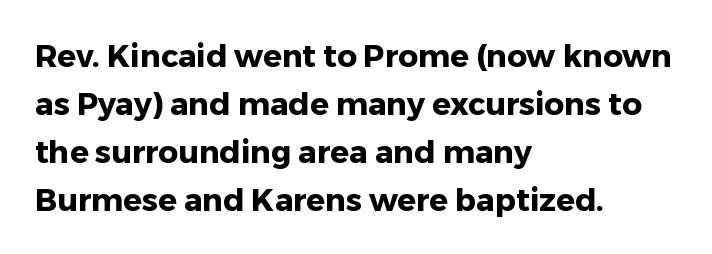
The image shows 31 px heavy sans-serif type, upright; set left-aligned, normal line spacing (1.55x), normal letter spacing, not underlined; low stroke contrast and a medium x-height.
